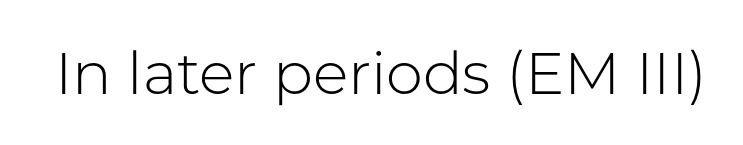
The image shows 59 px light sans-serif type, upright; set normal letter spacing, not underlined; low stroke contrast and a medium x-height.
